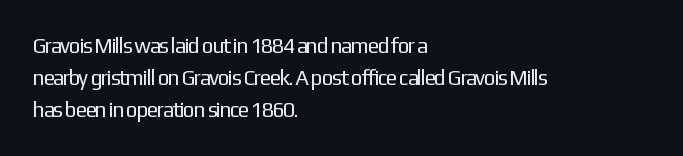
The image shows 21 px text type, upright; set left-aligned, normal line spacing (1.53x), normal letter spacing, not underlined.
